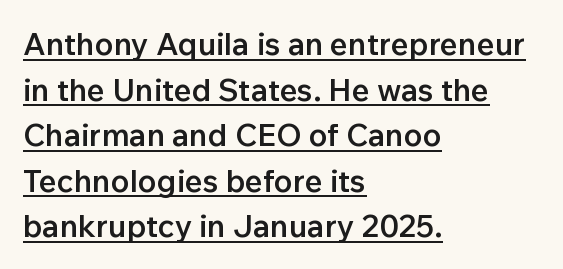
{"serif": "no", "italic": "no", "bold": "semi", "weight": "semibold", "width": "normal", "stroke_contrast": "low", "x_height": "medium", "monospaced": "no", "underline": "yes", "align": "left", "line_spacing": "normal", "line_spacing_ratio": 1.47, "letter_spacing": "normal", "letter_spacing_em": 0.0, "glyph_px": 31}
